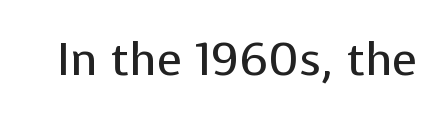
Q: Is the text bold? A: No.
Q: Is the text italic (slanted)? A: No, it is upright.
Q: Is the typeface a serif or a sans-serif typeface? A: Sans-serif.
Q: Is the text underlined? A: No.
Q: Is the spacing between letters normal or unusually wide? A: Normal.
Q: Width (condensed, normal, or wide)? A: Normal.
Q: Stroke contrast? A: Low.
Q: x-height? A: Medium.
Q: Monospaced? A: No.
